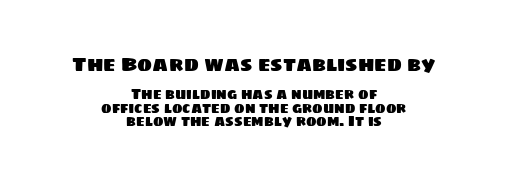
Students, note that the glyphs here touch the page at normal intervals. The composition opens big and finishes small. In terms of leading, this rendering errs on the cramped side. Each line is balanced around a shared central axis.
